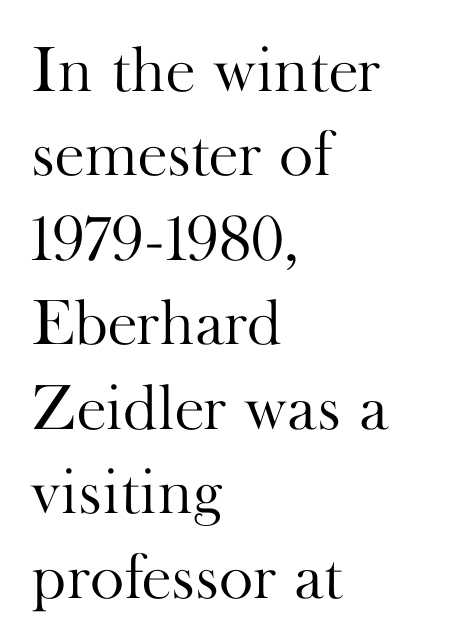
The image shows 65 px light serif type, upright; set left-aligned, normal line spacing (1.3x), normal letter spacing, not underlined; high stroke contrast and a small x-height.
